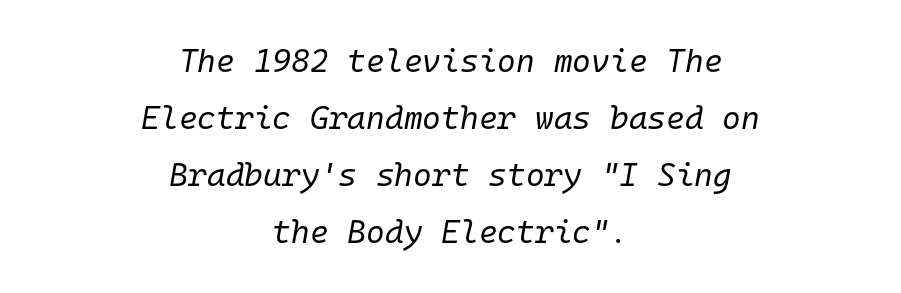
The compositor balanced each line on the midline. When letters slant like this, we call the style italic. You could count columns in this text — the font is strictly monospaced. Standard letterfit; no display-style spreading of the glyphs.
